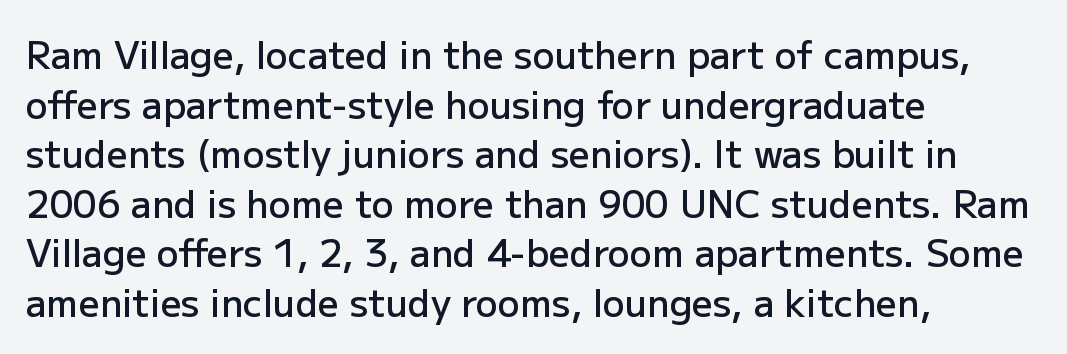
The image shows 37 px semibold sans-serif type, upright; set left-aligned, normal line spacing (1.34x), normal letter spacing, not underlined; low stroke contrast and a medium x-height.
